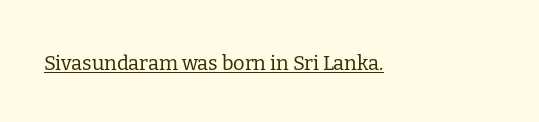
Between one letter and the next there's only the usual sliver of space. A roman cut, with each character standing at attention. The rendered words wear a rule along their underside. Heaviness? Minimal to ordinary, like unemphasized prose.
